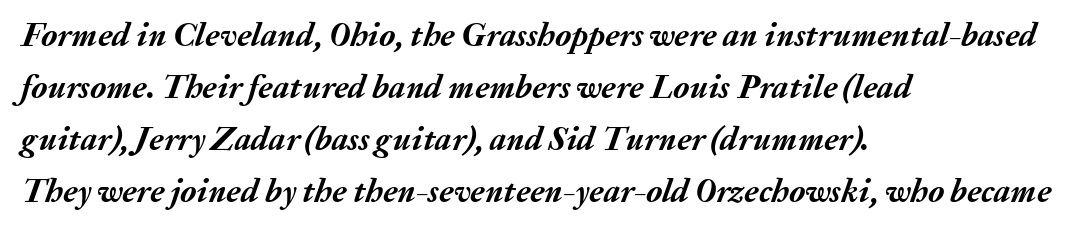
{"italic": "yes", "lean": "right", "slant_degrees": 20, "bold": "yes", "weight": "semibold", "width": "normal", "stroke_contrast": "medium", "x_height": "medium", "monospaced": "no", "underline": "no", "align": "left", "line_spacing": "normal", "line_spacing_ratio": 1.58, "letter_spacing": "normal", "letter_spacing_em": 0.0, "glyph_px": 33}
